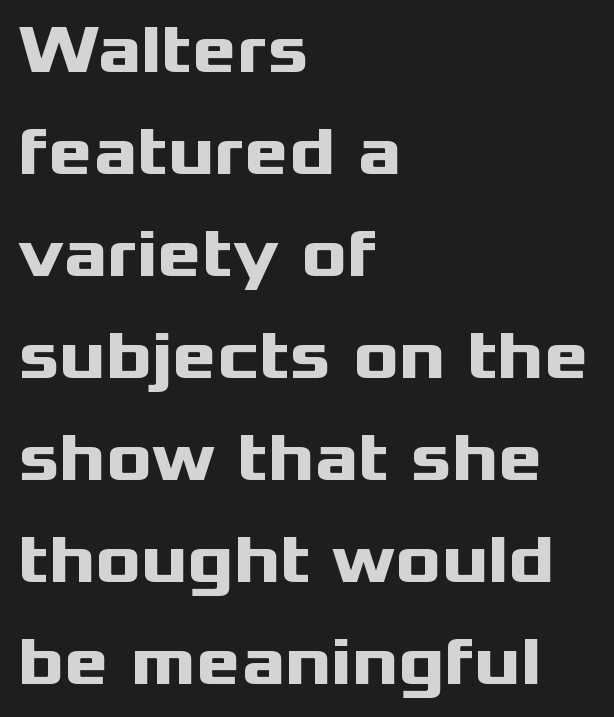
The image shows 68 px heavy, wide sans-serif type, upright; set left-aligned, normal line spacing (1.5x), normal letter spacing, not underlined; medium stroke contrast and a medium x-height.
